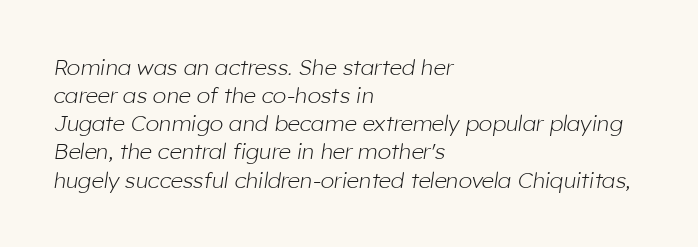
The image shows 22 px text type, italic (leaning right); set left-aligned, normal line spacing (1.28x), normal letter spacing, not underlined.
